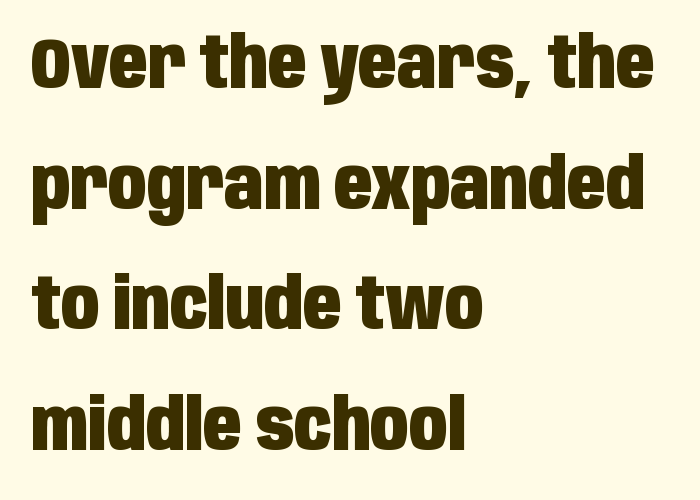
Check where the strokes stop: nothing finishes them off — pure sans. Strokes here are thick enough to call this a true bold. Students, observe: this is what conventionally led text looks like. The lettering stays uniformly vertical, giving the passage a roman look. Descender tails drop into unmarked territory.
